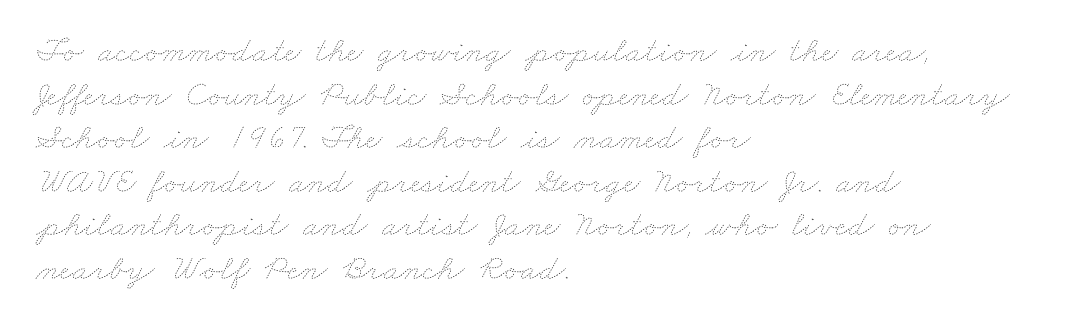
Q: Is the text bold? A: No.
Q: Is the text underlined? A: No.
Q: How is the paragraph aligned? A: Left-aligned.
Q: Is the spacing between letters normal or unusually wide? A: Normal.
Q: Width (condensed, normal, or wide)? A: Wide.
Q: Stroke contrast? A: Low.
Q: x-height? A: Small.
Q: Monospaced? A: No.
